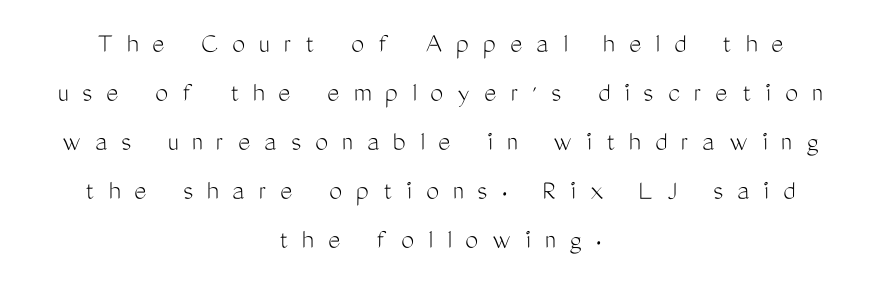
Here the glyphs are tracked loosely, breaking word shapes into spaced letters. The characters are drawn with everyday or finer stroke widths. To sum up the face: it is a sans, with no serifs. Both edges are ragged and mirror each other, which tells us the setting is centered.
